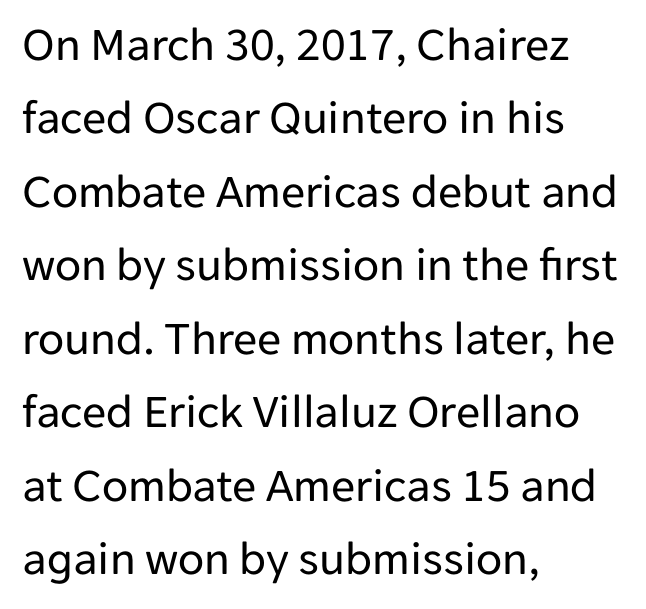
Q: Is the text bold? A: No.
Q: Is the text italic (slanted)? A: No, it is upright.
Q: Is the typeface a serif or a sans-serif typeface? A: Sans-serif.
Q: Is the text underlined? A: No.
Q: How is the paragraph aligned? A: Left-aligned.
Q: Is the spacing between letters normal or unusually wide? A: Normal.
Q: Is the spacing between lines tight, normal or loose? A: Normal.
Q: Width (condensed, normal, or wide)? A: Normal.
Q: Stroke contrast? A: Low.
Q: x-height? A: Medium.
Q: Monospaced? A: No.
